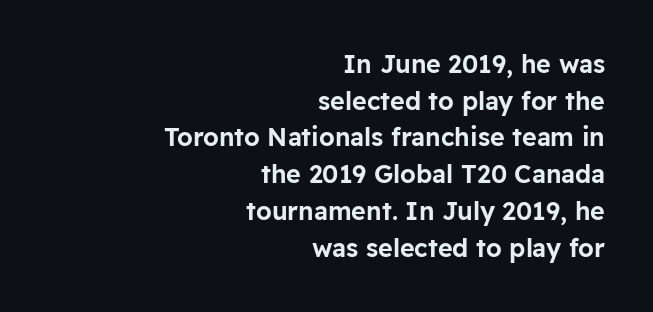
{"italic": "no", "underline": "no", "align": "right", "line_spacing": "normal", "line_spacing_ratio": 1.47, "letter_spacing": "normal", "letter_spacing_em": 0.0, "glyph_px": 25}
